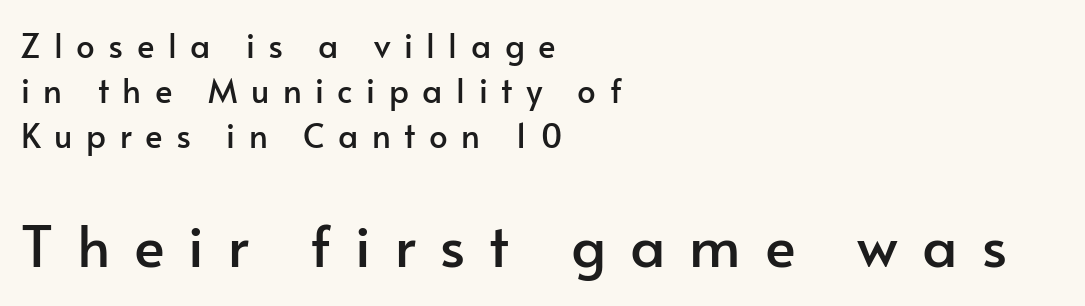
Q: Is the text italic (slanted)? A: No, it is upright.
Q: Is the typeface a serif or a sans-serif typeface? A: Sans-serif.
Q: Is the text underlined? A: No.
Q: How is the paragraph aligned? A: Left-aligned.
Q: Is the spacing between letters normal or unusually wide? A: Unusually wide.
Q: Is the spacing between lines tight, normal or loose? A: Normal.
Q: Which block of text is set in a larger size, the first (top) or the second (bottom)? A: The second (bottom) one.
Q: Width (condensed, normal, or wide)? A: Normal.
Q: Stroke contrast? A: Low.
Q: x-height? A: Small.
Q: Monospaced? A: No.
